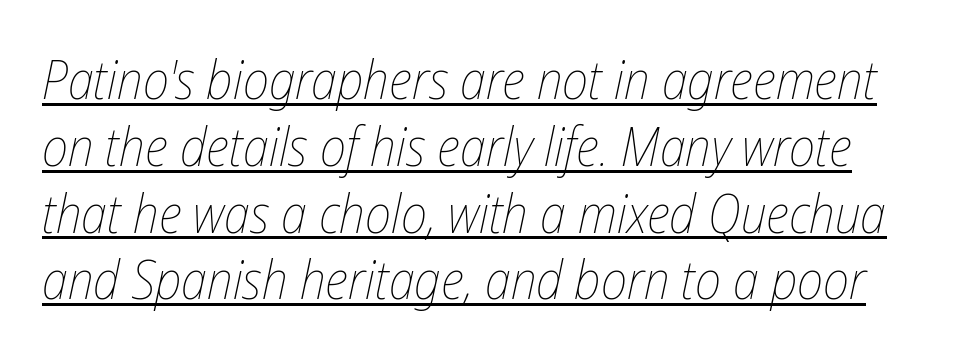
Descenders here cross a horizontal rule under the line. Characters follow at the spacing the type designer built in. The lines sit at an ordinary, default distance from one another. The typeface has the unassuming heft of standard copy or less. Do the characters align in a grid? No, the font is proportional. Notice how the stems are inclined rather than vertical — that's the hallmark of italics.
